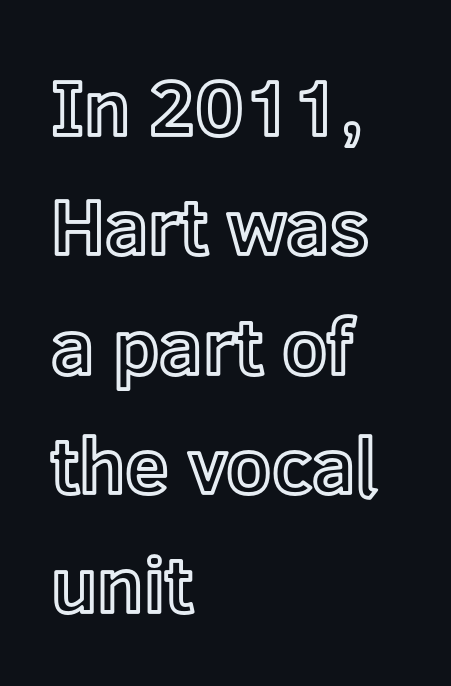
The image shows 78 px text type, upright; set left-aligned, normal line spacing (1.53x), normal letter spacing, not underlined; a medium x-height.
